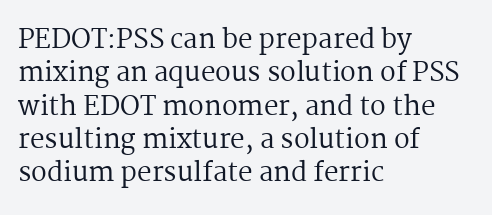
{"italic": "no", "bold": "no", "underline": "no", "align": "left", "line_spacing": "normal", "line_spacing_ratio": 1.28, "letter_spacing": "normal", "letter_spacing_em": 0.0, "glyph_px": 26}
